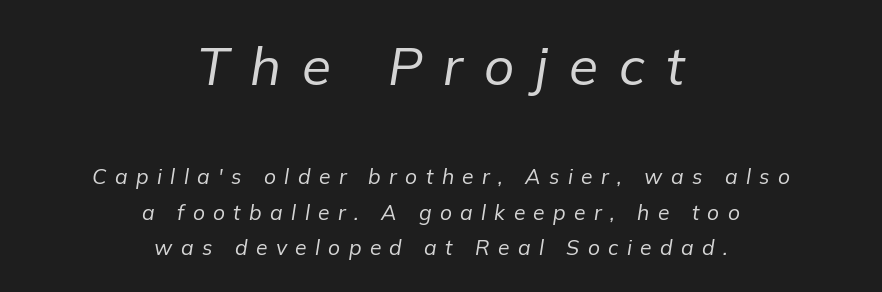
Q: Is the text bold? A: No.
Q: Is the text italic (slanted)? A: Yes, it leans right by about 9 degrees.
Q: Is the text underlined? A: No.
Q: How is the paragraph aligned? A: Centered.
Q: Is the spacing between letters normal or unusually wide? A: Unusually wide.
Q: Is the spacing between lines tight, normal or loose? A: Normal.
Q: Which block of text is set in a larger size, the first (top) or the second (bottom)? A: The first (top) one.
Q: Width (condensed, normal, or wide)? A: Normal.
Q: Stroke contrast? A: Low.
Q: x-height? A: Medium.
Q: Monospaced? A: No.
